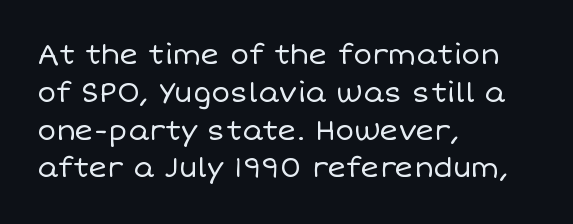
Caption: multi-line text, flush left, ragged right. This sample has the flowing, uneven cadence of proportional lettering. Characters remain perfectly vertical along every line. The rendering keeps characters at their native spacing. Just letters on the line, the space beneath them empty.
